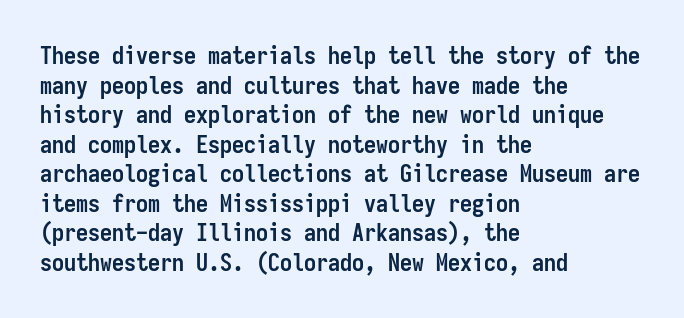
Q: Is the text bold? A: Yes.
Q: Is the text italic (slanted)? A: No, it is upright.
Q: Is the text underlined? A: No.
Q: How is the paragraph aligned? A: Left-aligned.
Q: Is the spacing between letters normal or unusually wide? A: Normal.
